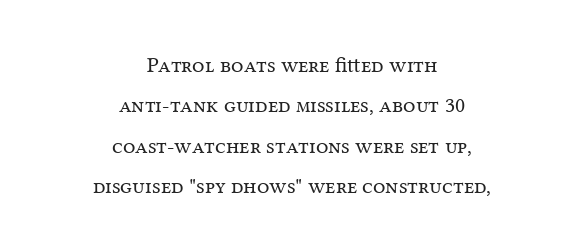
The image shows 22 px text type, upright; set centered, line spacing 1.84x, normal letter spacing, not underlined.
